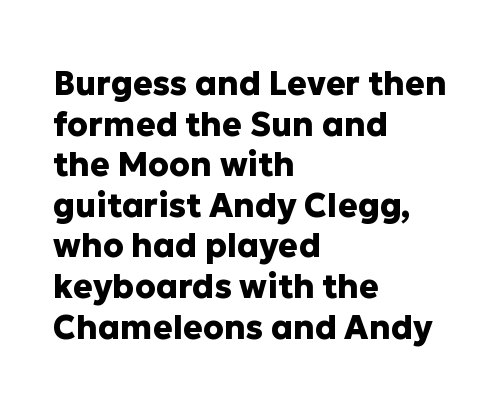
The image shows 33 px heavy sans-serif type, upright; set left-aligned, line spacing 1.23x, normal letter spacing, not underlined; low stroke contrast and a medium x-height.
